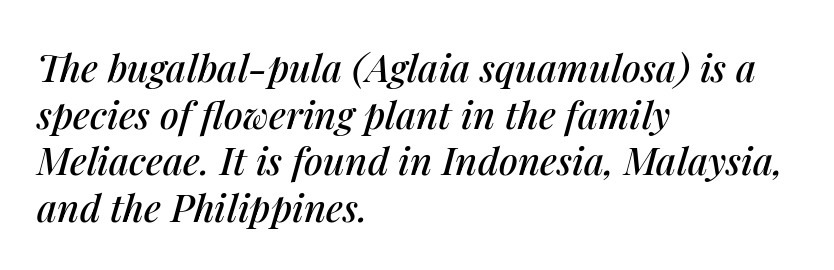
{"italic": "yes", "lean": "right", "slant_degrees": 14, "width": "normal", "stroke_contrast": "medium", "x_height": "medium", "monospaced": "no", "underline": "no", "align": "left", "line_spacing_ratio": 1.23, "letter_spacing": "normal", "letter_spacing_em": 0.0, "glyph_px": 38}
